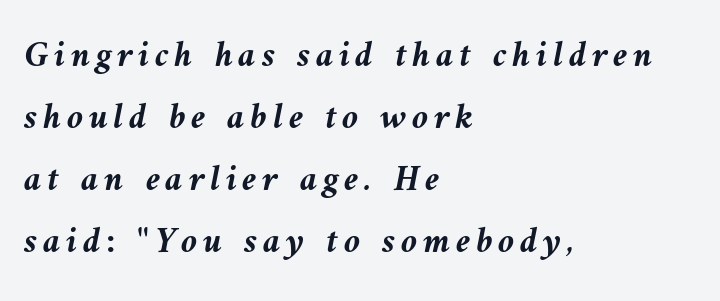
Q: Is the text bold? A: Yes.
Q: Is the text italic (slanted)? A: Yes, it leans left by about 9 degrees.
Q: Is the text underlined? A: No.
Q: How is the paragraph aligned? A: Left-aligned.
Q: Is the spacing between lines tight, normal or loose? A: Normal.
Q: Width (condensed, normal, or wide)? A: Normal.
Q: Stroke contrast? A: Medium.
Q: x-height? A: Medium.
Q: Monospaced? A: No.
